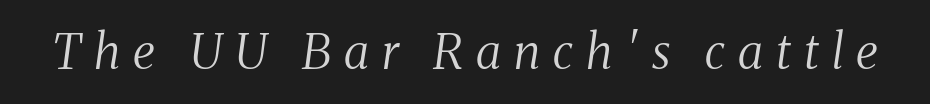
The image shows 48 px regular-weight, condensed serif type, italic (leaning right); set unusually wide letter spacing (+0.27 em), not underlined; medium stroke contrast and a medium x-height.
